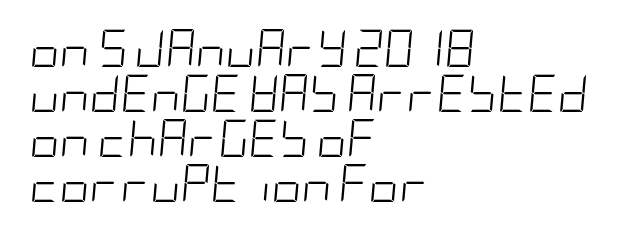
{"italic": "yes", "lean": "right", "slant_degrees": 5, "bold": "no", "weight": "light", "width": "condensed", "stroke_contrast": "low", "x_height": "large", "underline": "no", "align": "left", "line_spacing_ratio": 1.22, "letter_spacing": "normal", "letter_spacing_em": 0.0, "glyph_px": 37}
